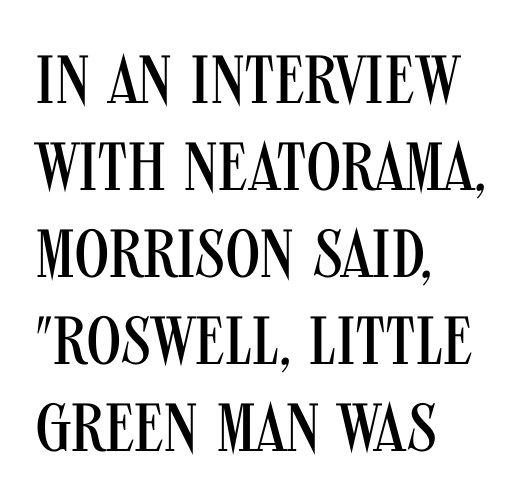
Q: Is the text bold? A: No.
Q: Is the text italic (slanted)? A: No, it is upright.
Q: Is the typeface a serif or a sans-serif typeface? A: Sans-serif.
Q: Is the text underlined? A: No.
Q: How is the paragraph aligned? A: Left-aligned.
Q: Is the spacing between letters normal or unusually wide? A: Normal.
Q: Is the spacing between lines tight, normal or loose? A: Normal.
Q: Width (condensed, normal, or wide)? A: Condensed.
Q: Stroke contrast? A: Medium.
Q: x-height? A: Large.
Q: Monospaced? A: No.
